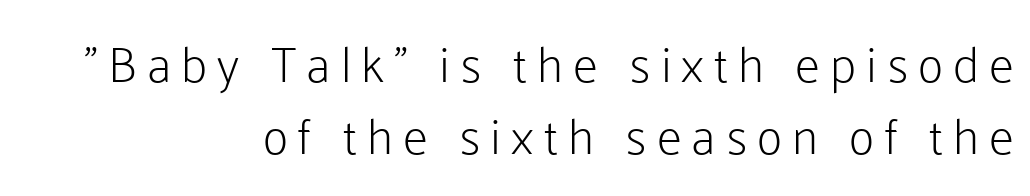
The image shows 50 px light sans-serif type, upright; set right-aligned, normal line spacing (1.45x), unusually wide letter spacing (+0.2 em), not underlined; low stroke contrast and a medium x-height.
